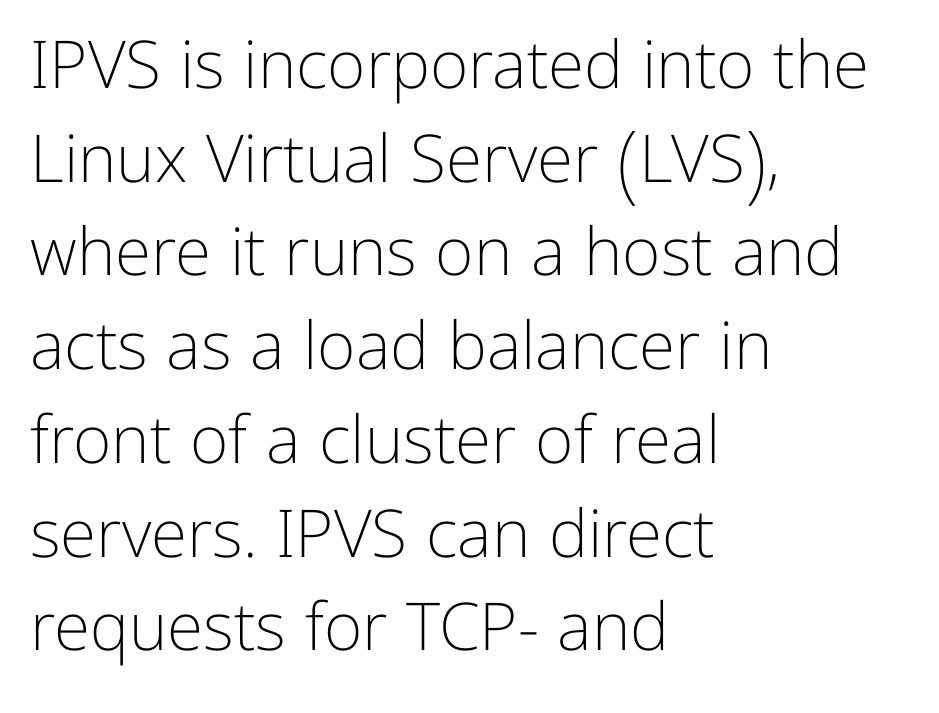
In terms of leading, this rendering sits right in the middle. Has an underline been added? It has not. Serifs: no, the terminals of the letterforms are clean. Reading down the block, your eye returns to a fixed left position each line.
